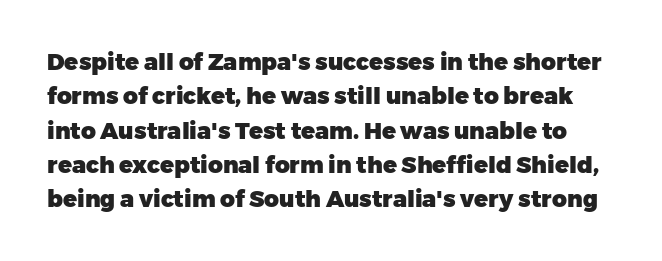
{"italic": "no", "bold": "yes", "underline": "no", "line_spacing": "normal", "line_spacing_ratio": 1.49, "letter_spacing": "normal", "letter_spacing_em": 0.0, "glyph_px": 23}
